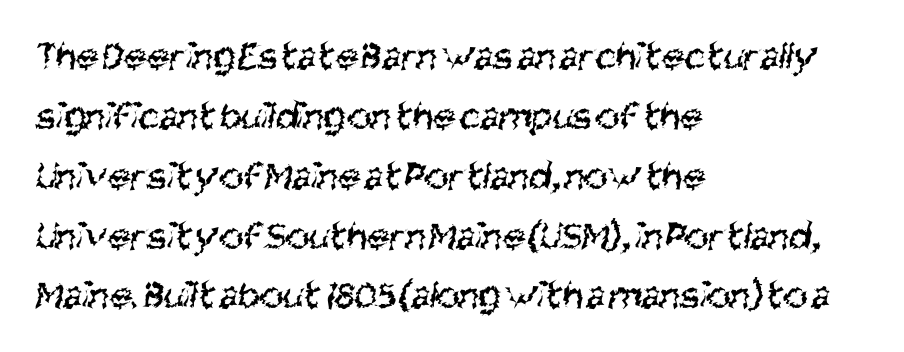
Q: Is the text bold? A: No.
Q: Is the typeface a serif or a sans-serif typeface? A: Sans-serif.
Q: Is the text underlined? A: No.
Q: How is the paragraph aligned? A: Left-aligned.
Q: Is the spacing between letters normal or unusually wide? A: Normal.
Q: Is the spacing between lines tight, normal or loose? A: Normal.
Q: Width (condensed, normal, or wide)? A: Condensed.
Q: Stroke contrast? A: Medium.
Q: x-height? A: Large.
Q: Monospaced? A: No.
